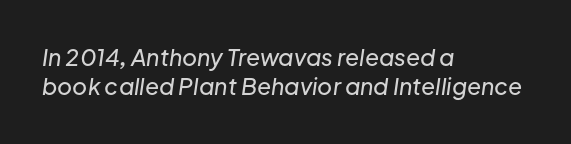
{"italic": "yes", "lean": "right", "slant_degrees": 8, "underline": "no", "align": "left", "line_spacing": "normal", "line_spacing_ratio": 1.27, "letter_spacing": "normal", "letter_spacing_em": 0.0, "glyph_px": 23}
